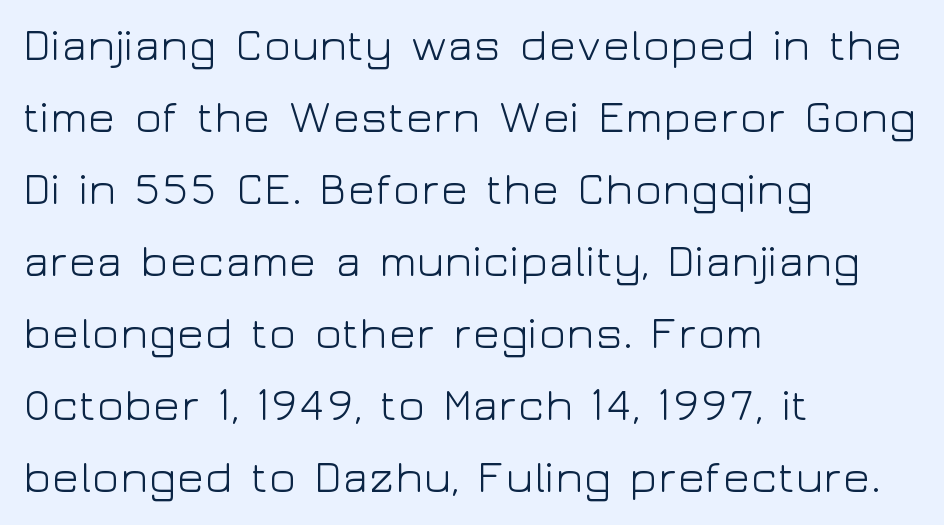
{"serif": "no", "italic": "no", "bold": "no", "weight": "light", "width": "wide", "stroke_contrast": "low", "x_height": "medium", "monospaced": "no", "underline": "no", "align": "left", "line_spacing": "normal", "line_spacing_ratio": 1.6, "letter_spacing": "normal", "letter_spacing_em": 0.0, "glyph_px": 45}
